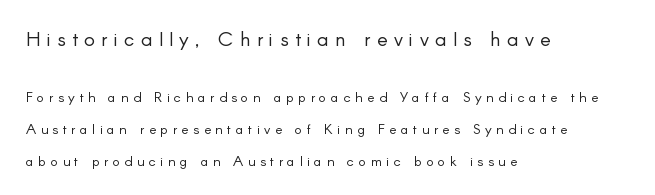
When letters stand straight like this, we call the style roman or upright. A student would notice the top passage is typeset larger than what follows. Underline: absent. Weight: regular or lighter. If you measured baseline to baseline, you'd find a long distance.
